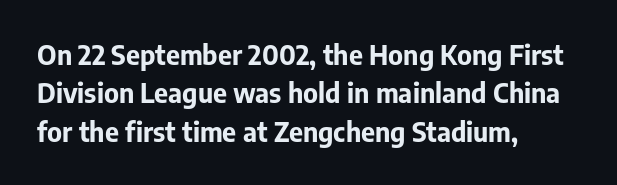
Glyph-to-glyph distance matches everyday printed text. Notice how thick the strokes are: this is what a full bold looks like. A normal amount of white space separates one row of letters from the next. Only glyphs here, with clear space below each row. Vertical strokes here are truly vertical.
